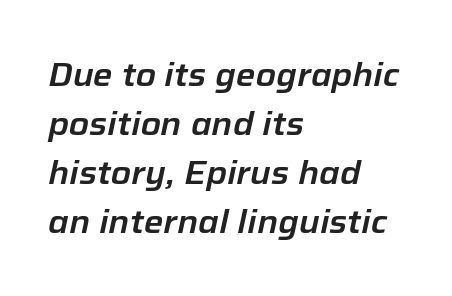
Any mark beneath the type? The region is blank. The face used here is rendered with its standard letterfit. Posture: slanted. This sample has the flowing, uneven cadence of proportional lettering. Honestly, the row spacing looks completely unremarkable.
